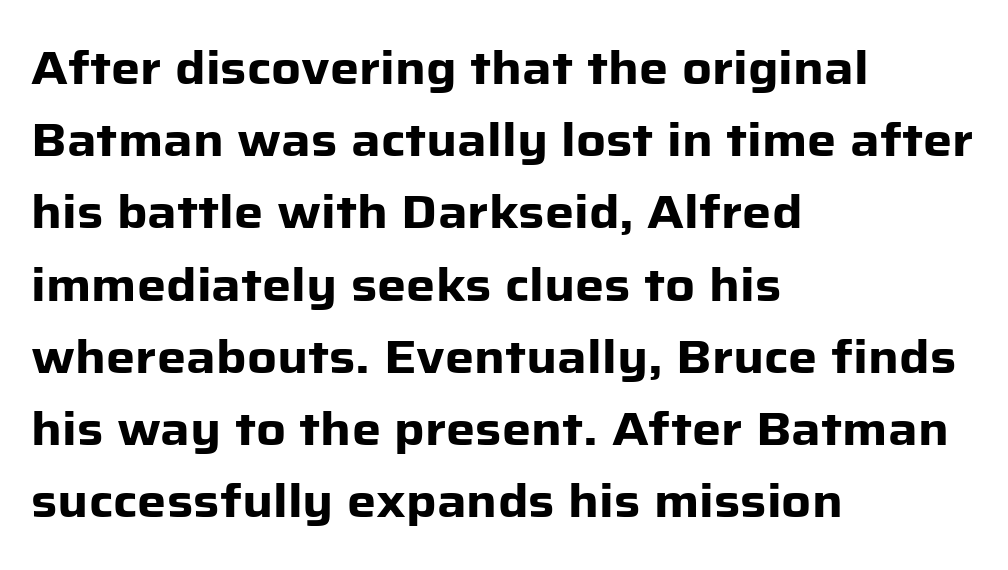
{"serif": "no", "italic": "no", "bold": "yes", "weight": "heavy", "width": "normal", "stroke_contrast": "low", "x_height": "medium", "monospaced": "no", "underline": "no", "align": "left", "line_spacing": "normal", "line_spacing_ratio": 1.57, "letter_spacing": "normal", "letter_spacing_em": 0.0, "glyph_px": 46}
